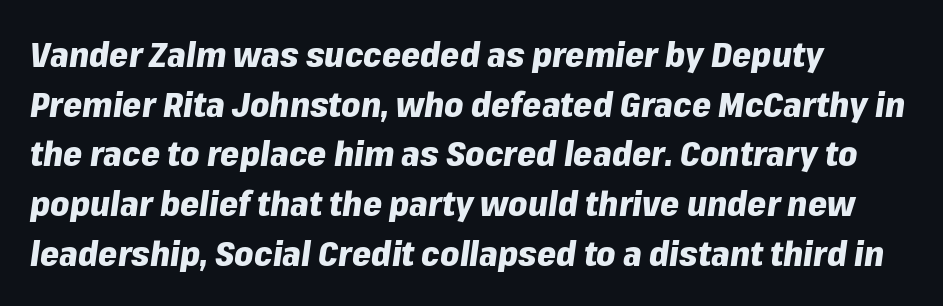
Q: Is the text bold? A: Yes.
Q: Is the text italic (slanted)? A: Yes, it leans right by about 8 degrees.
Q: Is the text underlined? A: No.
Q: How is the paragraph aligned? A: Left-aligned.
Q: Is the spacing between letters normal or unusually wide? A: Normal.
Q: Is the spacing between lines tight, normal or loose? A: Normal.
Q: Width (condensed, normal, or wide)? A: Normal.
Q: Stroke contrast? A: Low.
Q: x-height? A: Medium.
Q: Monospaced? A: No.
